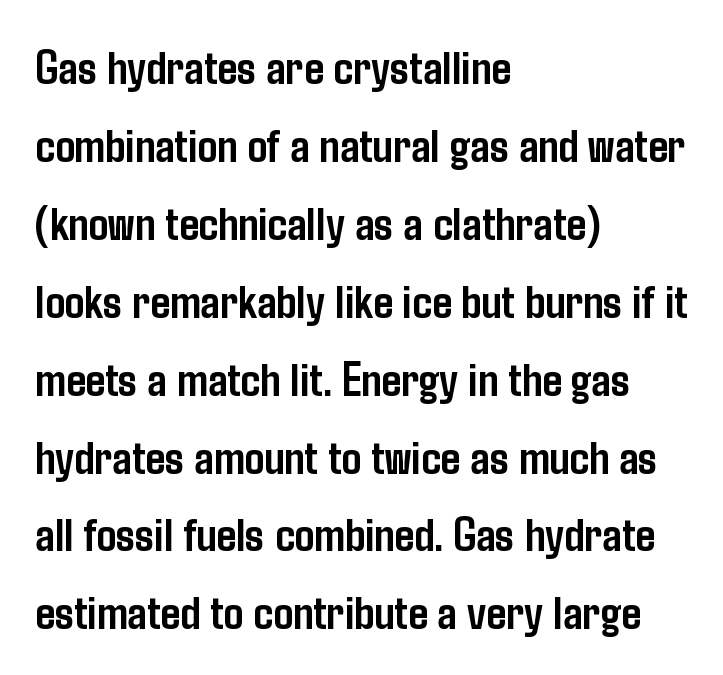
You could not count columns in this text — the font is proportionally spaced. In terms of letterform style, serifs are entirely absent. You can tell it's not italic because the verticals are truly vertical. Compared with typical body copy, the letter spacing here is the same. Chunky letters — that's bold for sure. Lines of text with bare space underneath.
